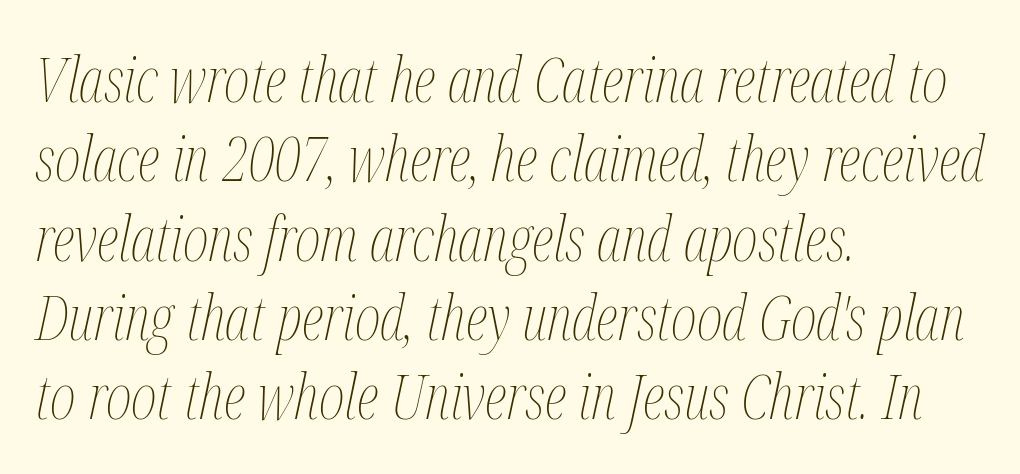
{"italic": "yes", "lean": "right", "slant_degrees": 12, "bold": "no", "weight": "thin", "width": "condensed", "stroke_contrast": "medium", "x_height": "medium", "monospaced": "no", "underline": "no", "align": "left", "line_spacing": "normal", "line_spacing_ratio": 1.28, "letter_spacing": "normal", "letter_spacing_em": 0.0, "glyph_px": 62}
